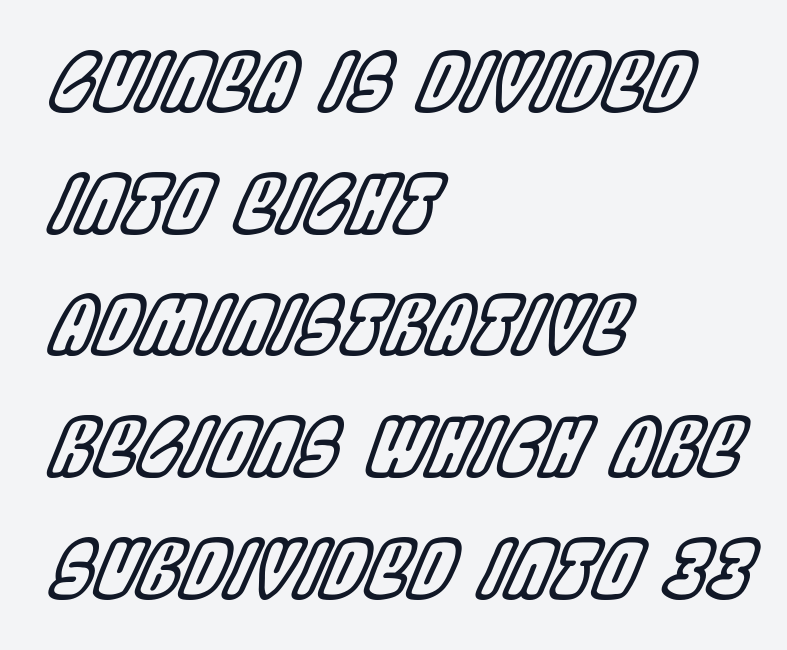
The face used here is proportionally spaced, like ordinary book or web type. Beneath every word, the page is bare. Compared with typical body copy, the letter spacing here is the same. In terms of leading, this rendering sits right in the middle. Horizontally, the lines are justified to the leading edge only.
